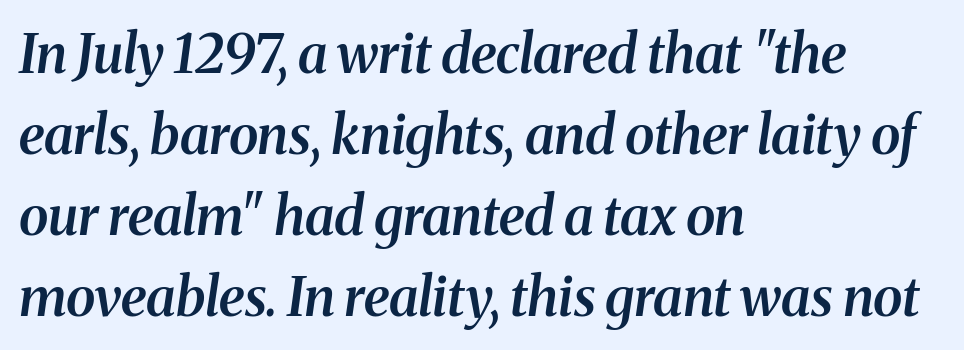
Q: Is the text bold? A: Semi-bold.
Q: Is the text italic (slanted)? A: Yes, it leans right by about 8 degrees.
Q: Is the typeface a serif or a sans-serif typeface? A: Serif.
Q: Is the text underlined? A: No.
Q: How is the paragraph aligned? A: Left-aligned.
Q: Is the spacing between letters normal or unusually wide? A: Normal.
Q: Is the spacing between lines tight, normal or loose? A: Normal.
Q: Width (condensed, normal, or wide)? A: Normal.
Q: Stroke contrast? A: Medium.
Q: x-height? A: Medium.
Q: Monospaced? A: No.
